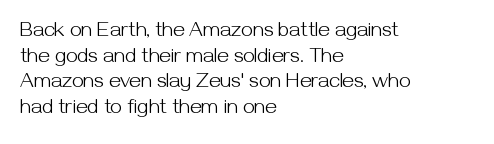
Q: Is the text bold? A: No.
Q: Is the text italic (slanted)? A: No, it is upright.
Q: Is the text underlined? A: No.
Q: How is the paragraph aligned? A: Left-aligned.
Q: Is the spacing between letters normal or unusually wide? A: Normal.
